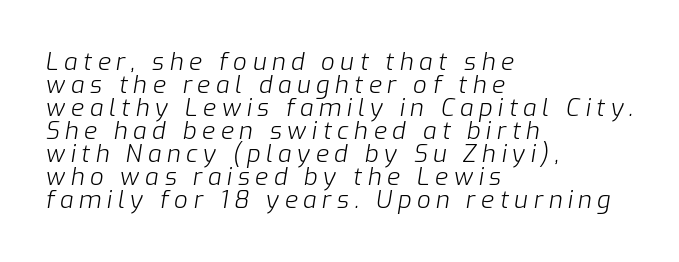
The image shows 24 px text type, italic (leaning right); set left-aligned, tight line spacing (0.96x), unusually wide letter spacing (+0.23 em), not underlined.
